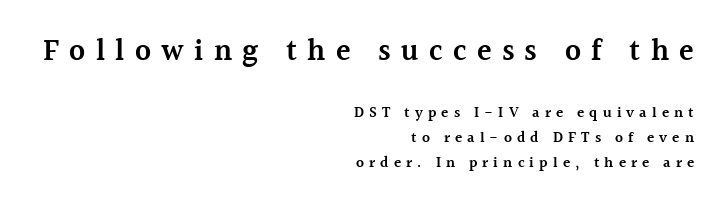
The image shows 30 px semibold serif type, upright; set right-aligned, normal line spacing (1.65x), unusually wide letter spacing (+0.34 em), not underlined; the first (top) block is 2.0x larger; a medium x-height.
